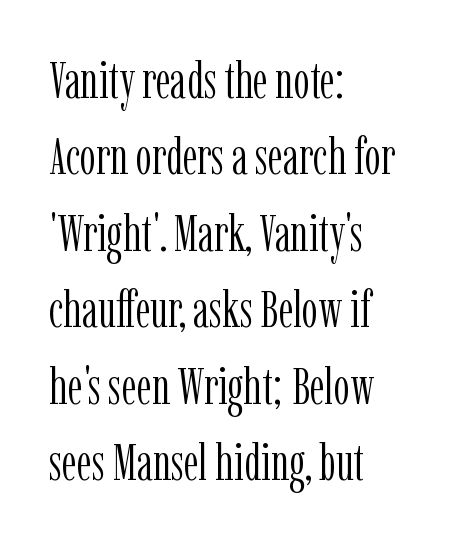
{"serif": "yes", "italic": "no", "bold": "no", "weight": "light", "width": "condensed", "stroke_contrast": "low", "x_height": "medium", "monospaced": "no", "underline": "no", "align": "left", "line_spacing": "normal", "line_spacing_ratio": 1.5, "letter_spacing": "normal", "letter_spacing_em": 0.0, "glyph_px": 51}
